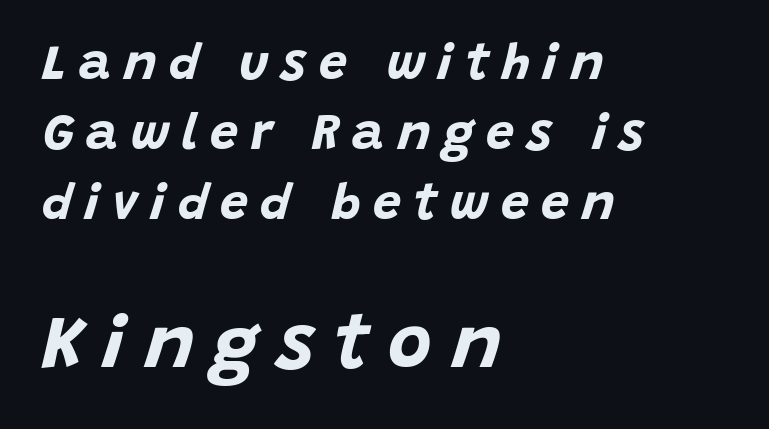
{"italic": "yes", "lean": "right", "slant_degrees": 15, "bold": "yes", "weight": "bold", "width": "normal", "stroke_contrast": "low", "x_height": "large", "monospaced": "no", "underline": "no", "align": "left", "line_spacing": "normal", "line_spacing_ratio": 1.4, "letter_spacing": "wide", "letter_spacing_em": 0.25, "larger_block": "second", "size_ratio": 1.5, "glyph_px": 75}
